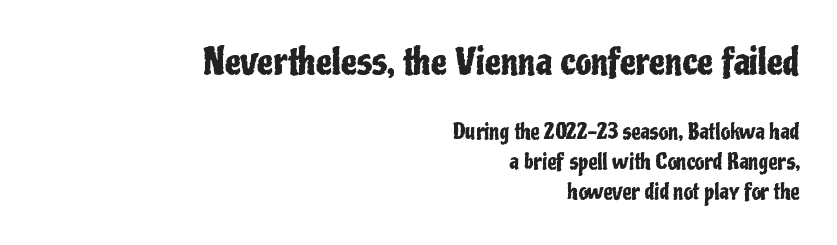
The horizontal fit of the characters is conventional and even. The setting favours the right margin, as signatures and pull-quotes sometimes do. The passage shown is typed in a proportional face where columns would drift. Normally led — the rows are evenly, conventionally spaced. Nothing sits at the stroke ends, so this counts as sans-serif.
